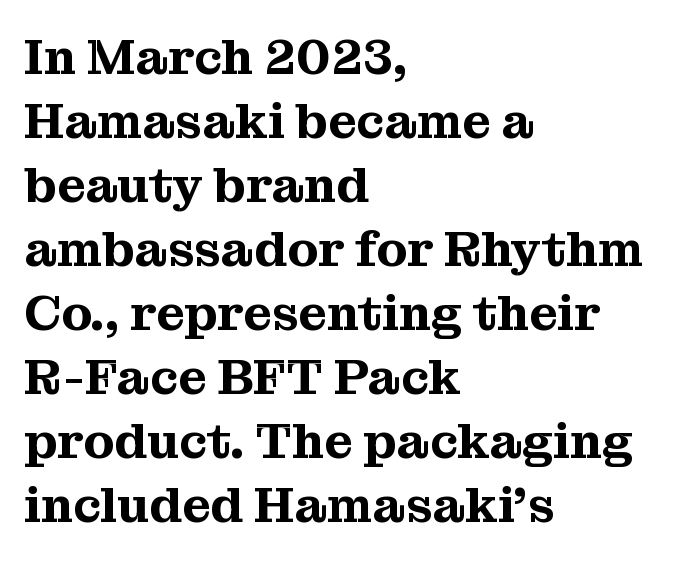
Q: Is the text italic (slanted)? A: No, it is upright.
Q: Is the typeface a serif or a sans-serif typeface? A: Serif.
Q: Is the text underlined? A: No.
Q: How is the paragraph aligned? A: Left-aligned.
Q: Is the spacing between letters normal or unusually wide? A: Normal.
Q: Is the spacing between lines tight, normal or loose? A: Normal.
Q: Width (condensed, normal, or wide)? A: Normal.
Q: Stroke contrast? A: Medium.
Q: x-height? A: Medium.
Q: Monospaced? A: No.
